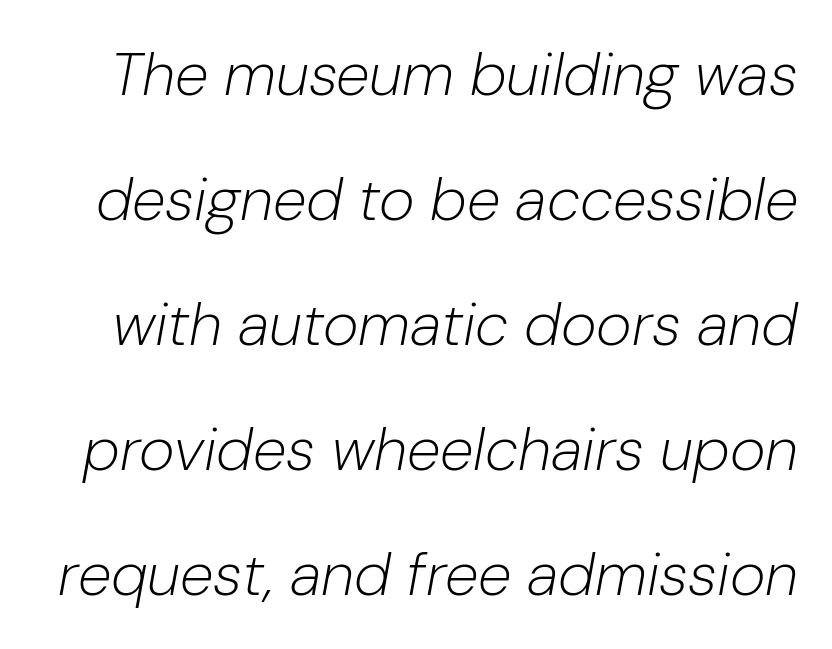
Weight: in the light-to-regular range. The vertical gap from one line to the next is large. Is the type slanted? Yes — the strokes lean at a clear angle. Nobody drew a line under any word here. The letters advance in unequal steps, a hallmark of proportional type.
